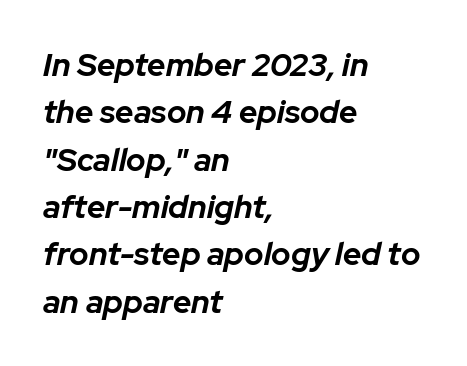
Looking at the ascenders, they clearly lean. Beneath every word, the page is bare. Note the varied advance widths — an 'i' is clearly narrower than an 'm'. Is the block centered? No — it sits flush against the left margin. In terms of leading, this rendering sits right in the middle. Characters follow at the spacing the type designer built in.
